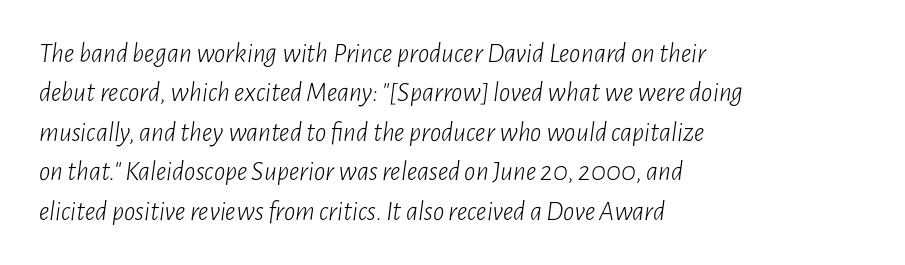
Q: Is the text bold? A: No.
Q: Is the text italic (slanted)? A: Yes, it leans right by about 7 degrees.
Q: Is the text underlined? A: No.
Q: How is the paragraph aligned? A: Left-aligned.
Q: Is the spacing between letters normal or unusually wide? A: Normal.
Q: Is the spacing between lines tight, normal or loose? A: Normal.
Q: Width (condensed, normal, or wide)? A: Condensed.
Q: Stroke contrast? A: Low.
Q: x-height? A: Medium.
Q: Monospaced? A: No.
